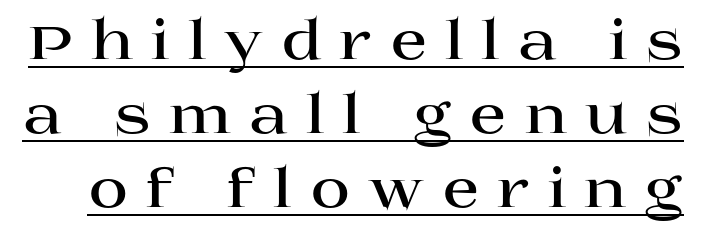
Q: Is the text bold? A: Yes.
Q: Is the text italic (slanted)? A: No, it is upright.
Q: Is the typeface a serif or a sans-serif typeface? A: Serif.
Q: Is the text underlined? A: Yes.
Q: Is the spacing between letters normal or unusually wide? A: Unusually wide.
Q: Is the spacing between lines tight, normal or loose? A: Normal.
Q: Width (condensed, normal, or wide)? A: Wide.
Q: Stroke contrast? A: High.
Q: x-height? A: Large.
Q: Monospaced? A: No.
